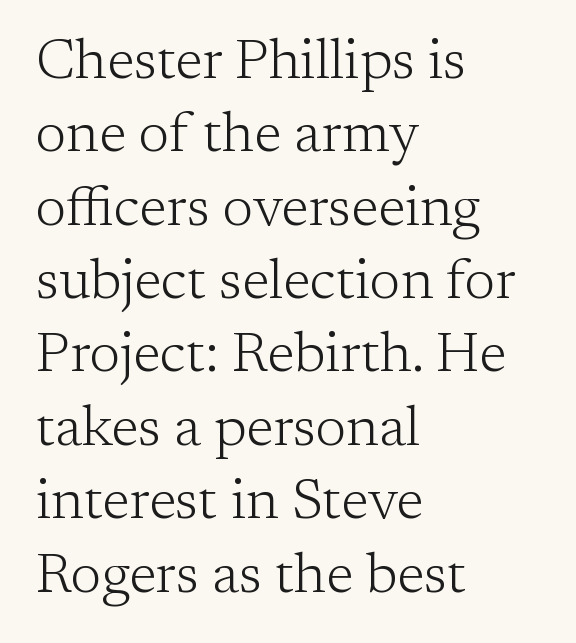
Q: Is the text bold? A: No.
Q: Is the text italic (slanted)? A: No, it is upright.
Q: Is the typeface a serif or a sans-serif typeface? A: Serif.
Q: Is the text underlined? A: No.
Q: How is the paragraph aligned? A: Left-aligned.
Q: Is the spacing between letters normal or unusually wide? A: Normal.
Q: Is the spacing between lines tight, normal or loose? A: Normal.
Q: Width (condensed, normal, or wide)? A: Normal.
Q: Stroke contrast? A: Low.
Q: x-height? A: Medium.
Q: Monospaced? A: No.
